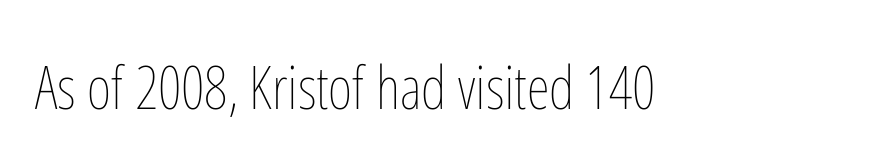
The image shows 59 px thin, condensed type, upright; set normal letter spacing, not underlined; low stroke contrast and a medium x-height.
